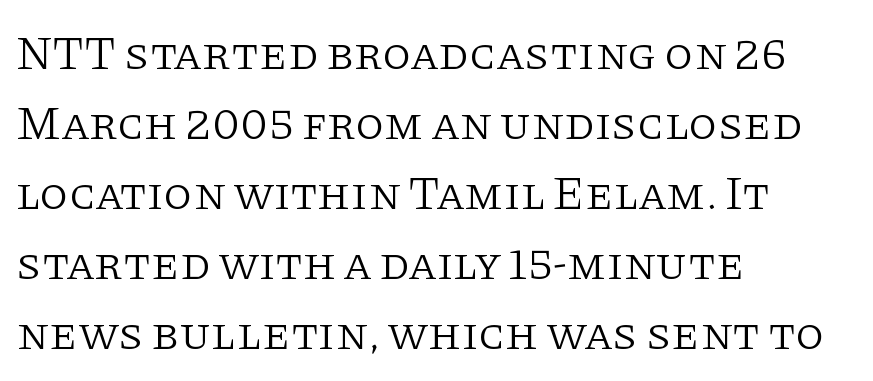
Q: Is the text bold? A: No.
Q: Is the text italic (slanted)? A: No, it is upright.
Q: Is the typeface a serif or a sans-serif typeface? A: Serif.
Q: Is the text underlined? A: No.
Q: How is the paragraph aligned? A: Left-aligned.
Q: Is the spacing between letters normal or unusually wide? A: Normal.
Q: Is the spacing between lines tight, normal or loose? A: Normal.
Q: Width (condensed, normal, or wide)? A: Normal.
Q: Stroke contrast? A: Low.
Q: x-height? A: Large.
Q: Monospaced? A: No.
